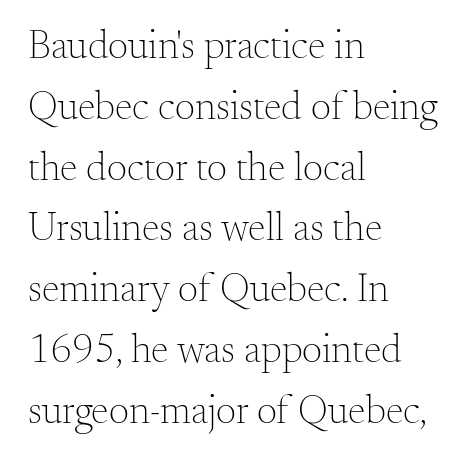
Q: Is the text bold? A: No.
Q: Is the text italic (slanted)? A: No, it is upright.
Q: Is the typeface a serif or a sans-serif typeface? A: Serif.
Q: Is the text underlined? A: No.
Q: How is the paragraph aligned? A: Left-aligned.
Q: Is the spacing between letters normal or unusually wide? A: Normal.
Q: Is the spacing between lines tight, normal or loose? A: Normal.
Q: Width (condensed, normal, or wide)? A: Normal.
Q: Stroke contrast? A: Medium.
Q: x-height? A: Small.
Q: Monospaced? A: No.
